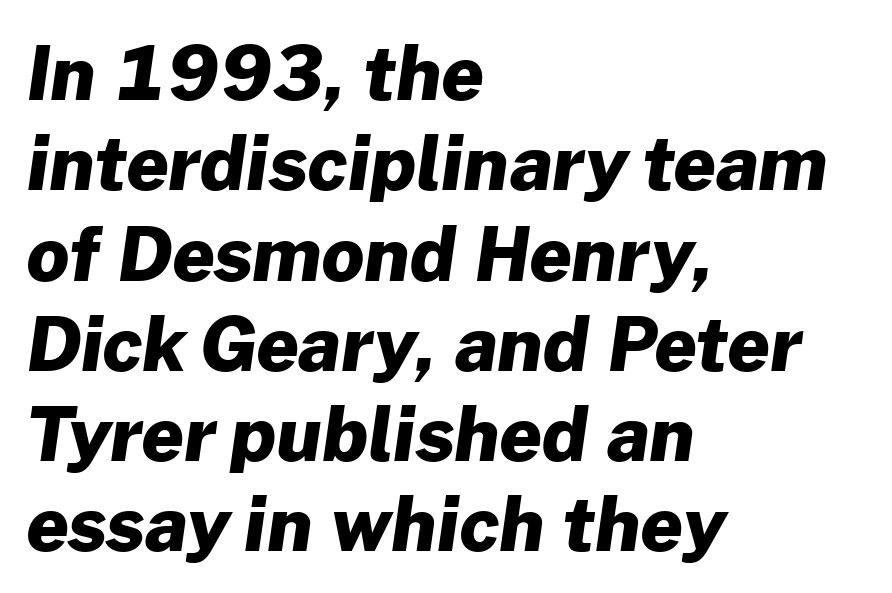
Q: Is the text bold? A: Yes.
Q: Is the typeface a serif or a sans-serif typeface? A: Sans-serif.
Q: Is the text underlined? A: No.
Q: How is the paragraph aligned? A: Left-aligned.
Q: Is the spacing between letters normal or unusually wide? A: Normal.
Q: Width (condensed, normal, or wide)? A: Normal.
Q: Stroke contrast? A: Low.
Q: x-height? A: Medium.
Q: Monospaced? A: No.
